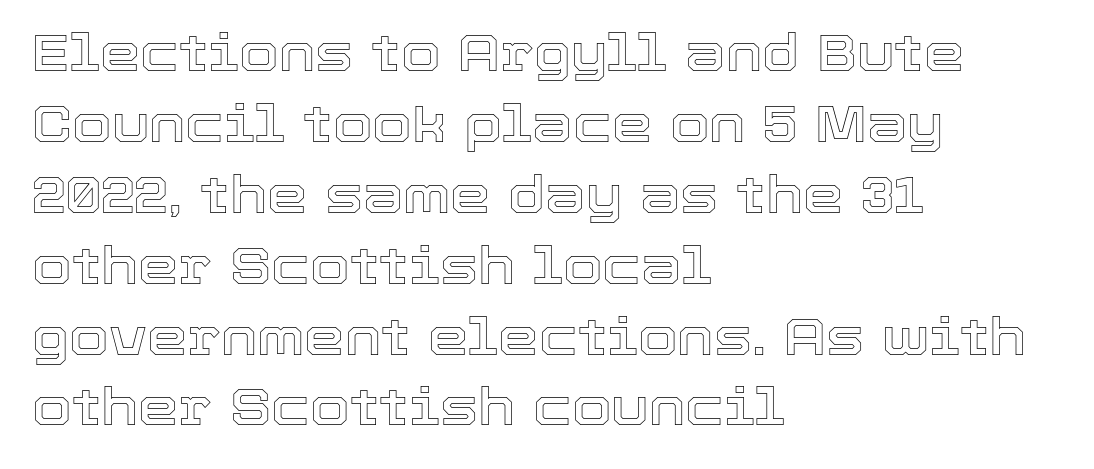
The image shows 51 px text type, upright; set left-aligned, normal line spacing (1.39x), normal letter spacing, not underlined; a medium x-height.
